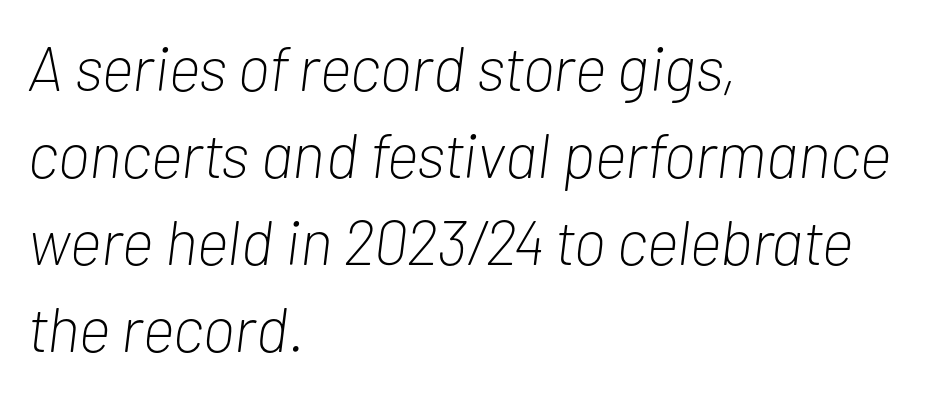
Q: Is the text bold? A: No.
Q: Is the text italic (slanted)? A: Yes, it leans right by about 7 degrees.
Q: Is the text underlined? A: No.
Q: How is the paragraph aligned? A: Left-aligned.
Q: Is the spacing between letters normal or unusually wide? A: Normal.
Q: Is the spacing between lines tight, normal or loose? A: Normal.
Q: Width (condensed, normal, or wide)? A: Condensed.
Q: Stroke contrast? A: Low.
Q: x-height? A: Medium.
Q: Monospaced? A: No.
